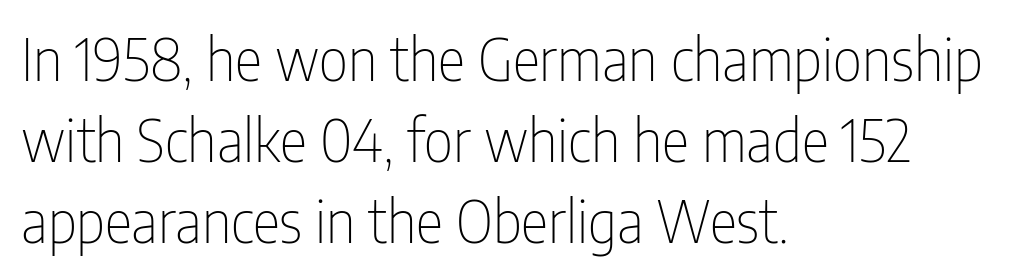
There is no visible air inserted between adjacent glyphs. These lines are composed in type without serifs. Has an underline been added? It has not. Think of a printed novel: that variable character pitch is what you see here. Italic: no, the glyphs are upright roman. Left-aligned paragraph, ragged on the right.
